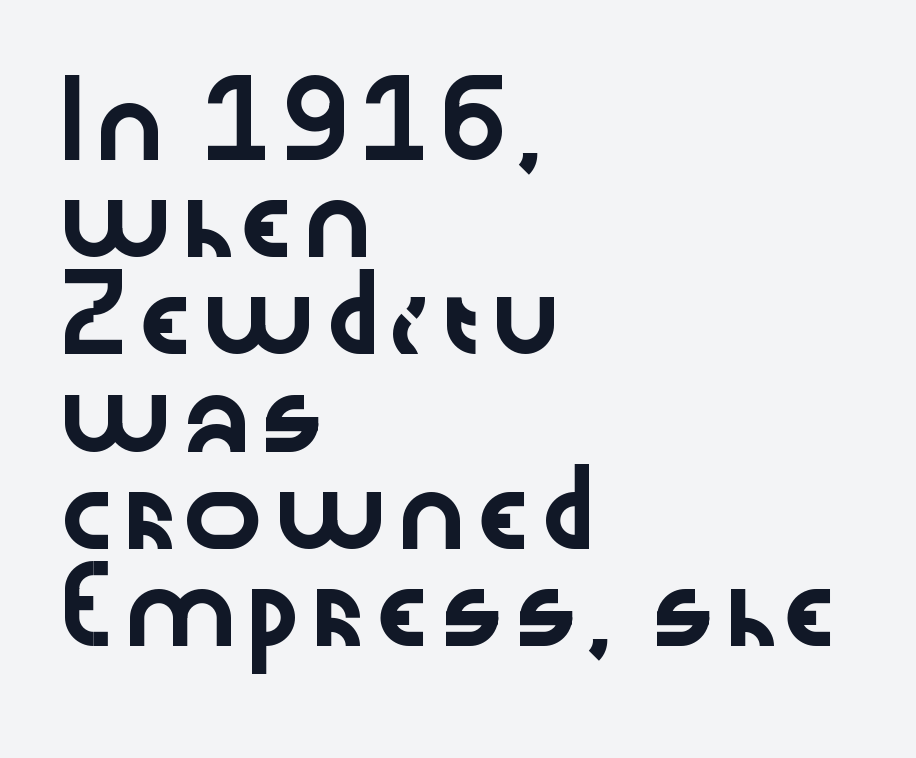
Q: Is the text italic (slanted)? A: No, it is upright.
Q: Is the typeface a serif or a sans-serif typeface? A: Sans-serif.
Q: Is the text underlined? A: No.
Q: How is the paragraph aligned? A: Left-aligned.
Q: Is the spacing between letters normal or unusually wide? A: Normal.
Q: Is the spacing between lines tight, normal or loose? A: Normal.
Q: Width (condensed, normal, or wide)? A: Wide.
Q: Stroke contrast? A: Low.
Q: x-height? A: Medium.
Q: Monospaced? A: No.
